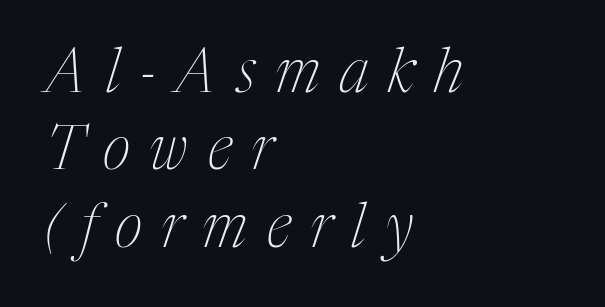
The image shows 61 px thin, condensed serif type, italic (leaning right); set left-aligned, normal line spacing (1.27x), unusually wide letter spacing (+0.32 em), not underlined; medium stroke contrast and a medium x-height.
